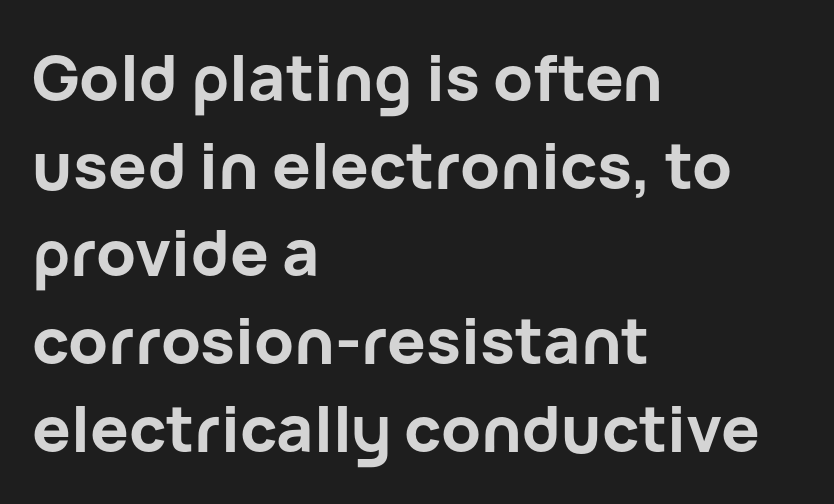
Q: Is the text bold? A: Yes.
Q: Is the text italic (slanted)? A: No, it is upright.
Q: Is the typeface a serif or a sans-serif typeface? A: Sans-serif.
Q: Is the text underlined? A: No.
Q: How is the paragraph aligned? A: Left-aligned.
Q: Is the spacing between letters normal or unusually wide? A: Normal.
Q: Is the spacing between lines tight, normal or loose? A: Normal.
Q: Width (condensed, normal, or wide)? A: Normal.
Q: Stroke contrast? A: Low.
Q: x-height? A: Medium.
Q: Monospaced? A: No.
